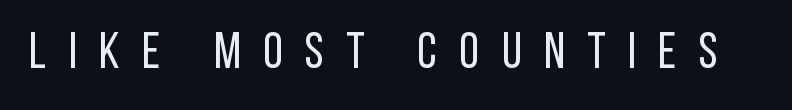
The image shows 51 px regular-weight, condensed sans-serif type, upright; set unusually wide letter spacing (+0.44 em), not underlined; low stroke contrast and a large x-height.
